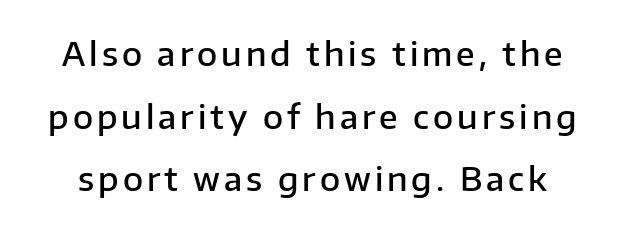
Q: Is the text bold? A: Semi-bold.
Q: Is the text italic (slanted)? A: No, it is upright.
Q: Is the typeface a serif or a sans-serif typeface? A: Sans-serif.
Q: Is the text underlined? A: No.
Q: Is the spacing between lines tight, normal or loose? A: Loose.
Q: Width (condensed, normal, or wide)? A: Normal.
Q: Stroke contrast? A: Low.
Q: x-height? A: Medium.
Q: Monospaced? A: No.
